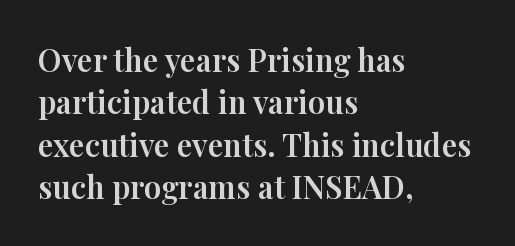
Q: Is the text italic (slanted)? A: No, it is upright.
Q: Is the typeface a serif or a sans-serif typeface? A: Serif.
Q: Is the text underlined? A: No.
Q: How is the paragraph aligned? A: Left-aligned.
Q: Is the spacing between letters normal or unusually wide? A: Normal.
Q: Is the spacing between lines tight, normal or loose? A: Normal.
Q: Width (condensed, normal, or wide)? A: Normal.
Q: Stroke contrast? A: High.
Q: x-height? A: Medium.
Q: Monospaced? A: No.
